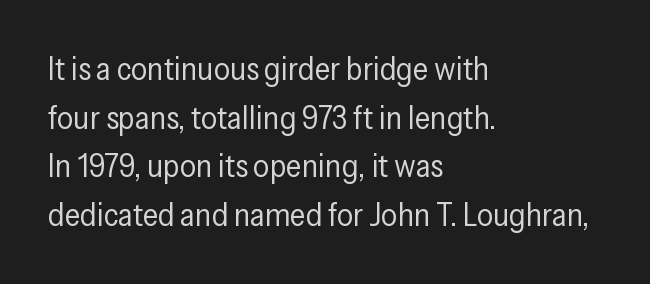
The image shows 32 px regular-weight, condensed sans-serif type, upright; set left-aligned, normal line spacing (1.52x), normal letter spacing, not underlined; low stroke contrast and a medium x-height.
